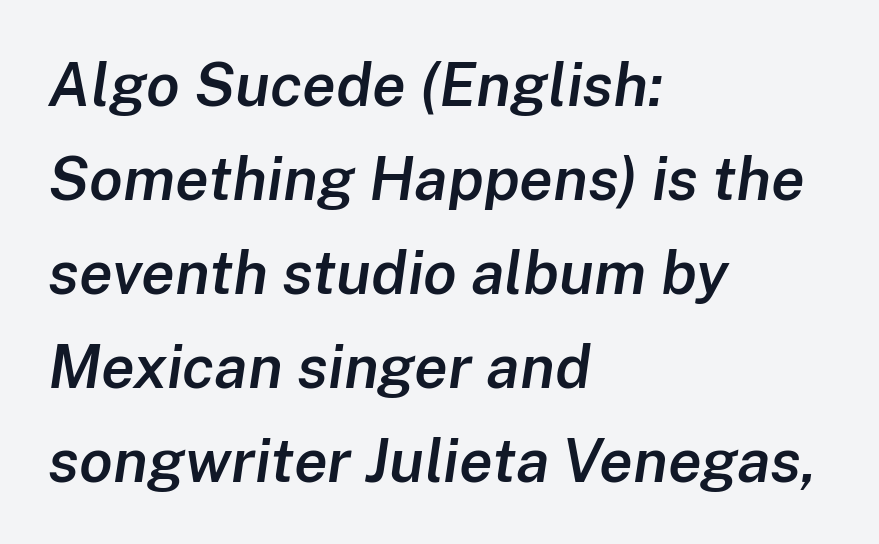
The image shows 61 px semibold type, italic (leaning right); set left-aligned, normal line spacing (1.54x), normal letter spacing, not underlined; low stroke contrast and a medium x-height.
